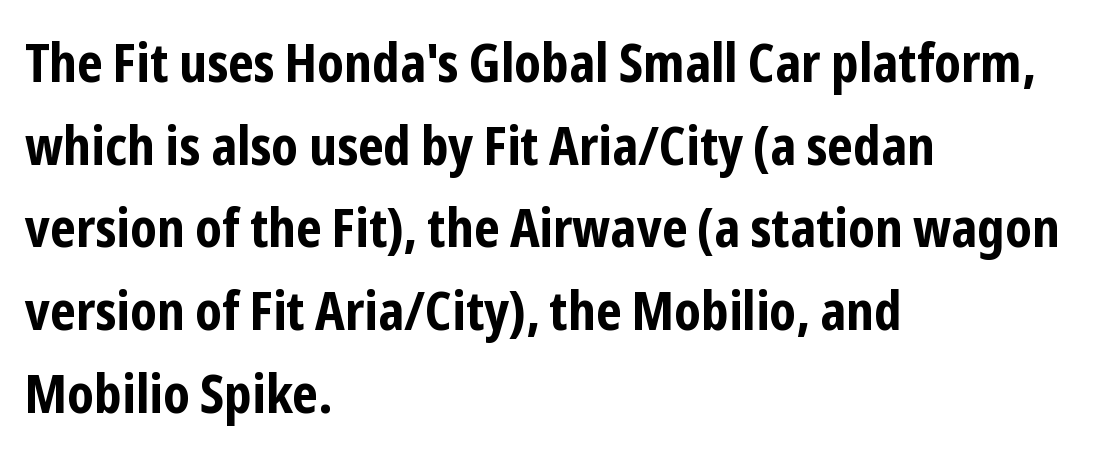
{"serif": "no", "italic": "no", "bold": "yes", "weight": "bold", "width": "condensed", "stroke_contrast": "low", "x_height": "medium", "monospaced": "no", "underline": "no", "align": "left", "line_spacing": "normal", "line_spacing_ratio": 1.56, "letter_spacing": "normal", "letter_spacing_em": 0.0, "glyph_px": 53}
